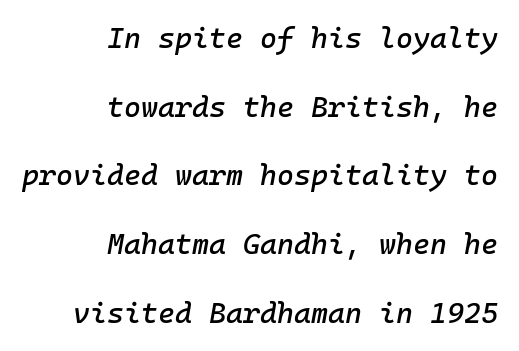
The image shows 29 px text type, italic (leaning right), monospaced; set right-aligned, loose line spacing (2.37x), normal letter spacing, not underlined; low stroke contrast and a medium x-height.
